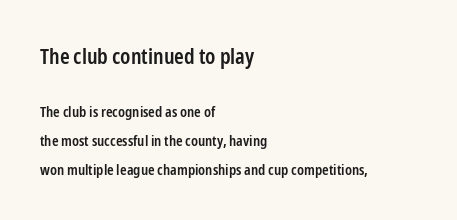
Q: Is the text bold? A: Semi-bold.
Q: Is the text italic (slanted)? A: No, it is upright.
Q: Is the text underlined? A: No.
Q: How is the paragraph aligned? A: Left-aligned.
Q: Is the spacing between letters normal or unusually wide? A: Normal.
Q: Is the spacing between lines tight, normal or loose? A: Loose.
Q: Which block of text is set in a larger size, the first (top) or the second (bottom)? A: The first (top) one.
